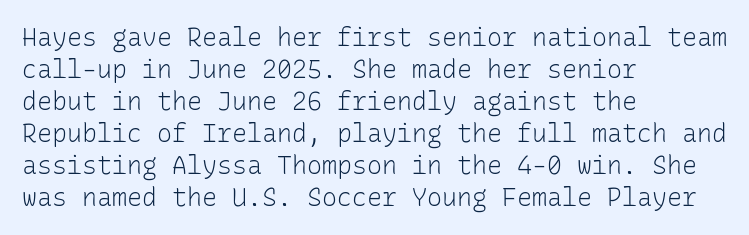
{"italic": "no", "bold": "no", "underline": "no", "align": "left", "line_spacing": "normal", "line_spacing_ratio": 1.28, "letter_spacing": "normal", "letter_spacing_em": 0.0, "glyph_px": 25}
